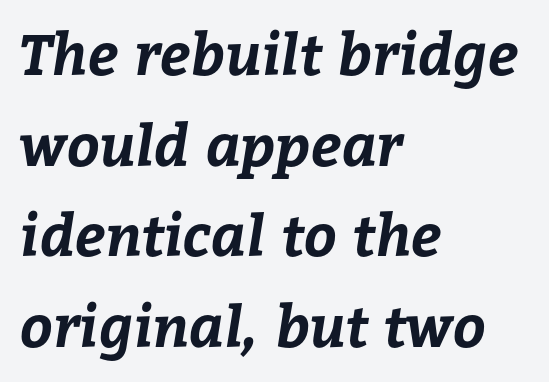
Each word holds together tightly as a unit, with standard inter-letter gaps. The rows are spaced the way most documents space them. This sample is left-justified, so line endings fall wherever the words run out. A dark, heavy texture on the line: the type is bold.
